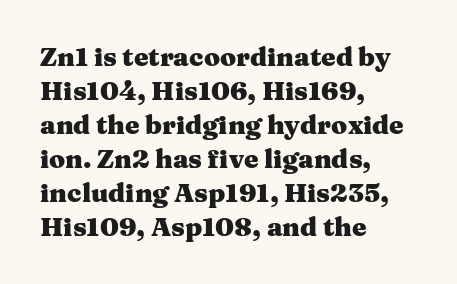
Q: Is the text bold? A: Yes.
Q: Is the text italic (slanted)? A: No, it is upright.
Q: Is the text underlined? A: No.
Q: How is the paragraph aligned? A: Left-aligned.
Q: Is the spacing between letters normal or unusually wide? A: Normal.
Q: Is the spacing between lines tight, normal or loose? A: Normal.
